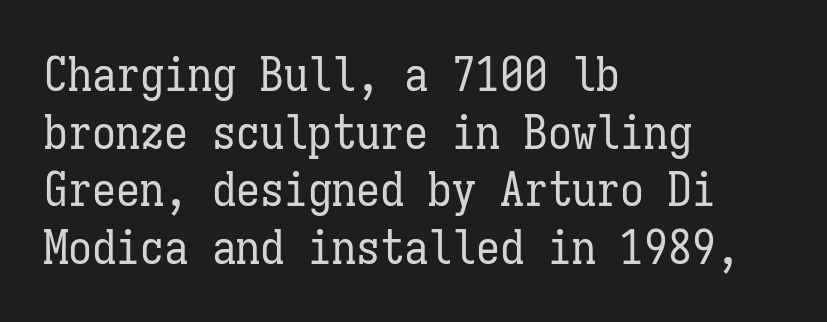
The image shows 48 px regular-weight, condensed type, upright, monospaced; set left-aligned, line spacing 1.2x, normal letter spacing, not underlined; low stroke contrast and a medium x-height.
